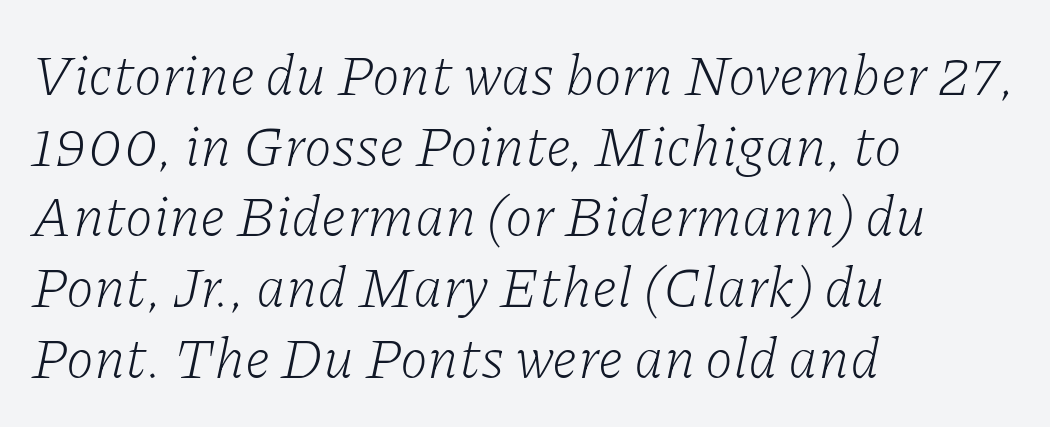
{"serif": "yes", "italic": "yes", "lean": "right", "slant_degrees": 11, "bold": "no", "weight": "light", "width": "normal", "stroke_contrast": "low", "x_height": "medium", "monospaced": "no", "underline": "no", "align": "left", "line_spacing_ratio": 1.24, "letter_spacing": "normal", "letter_spacing_em": 0.0, "glyph_px": 57}
